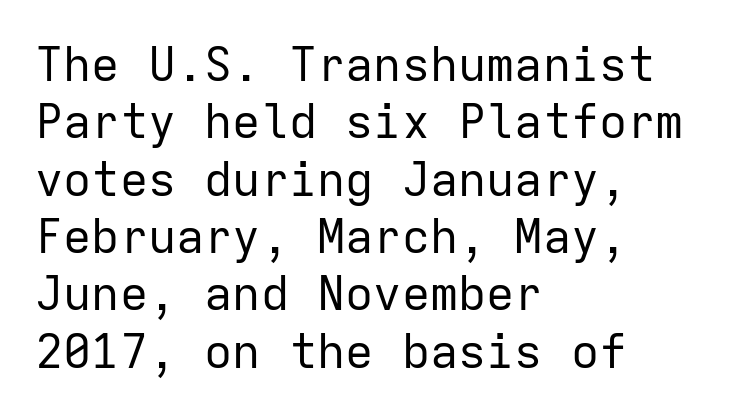
The image shows 47 px regular-weight sans-serif type, upright, monospaced; set left-aligned, line spacing 1.22x, normal letter spacing, not underlined; low stroke contrast and a medium x-height.
